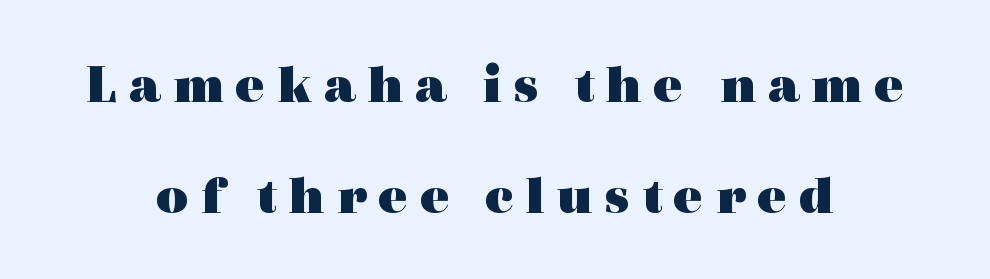
Small tapered or slab feet sit at the stroke ends, so this counts as serif. Note the varied advance widths — an 'i' is clearly narrower than an 'm'. The passage shown is not underscored anywhere. The specimen reads as upright at a glance. The lines are spread far apart with generous leading.
